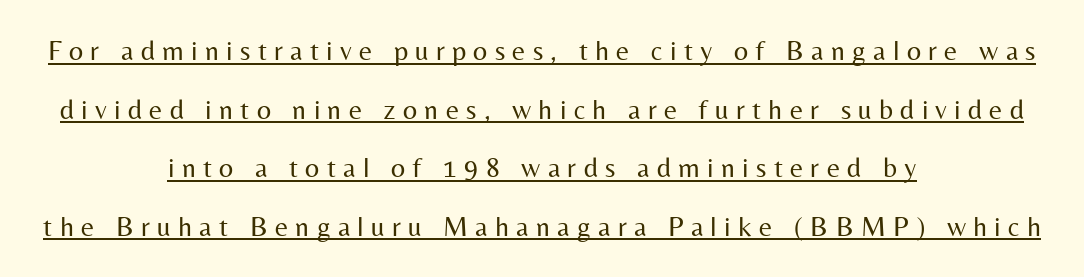
{"serif": "no", "italic": "no", "bold": "no", "weight": "regular", "width": "normal", "stroke_contrast": "medium", "x_height": "medium", "monospaced": "no", "underline": "yes", "align": "center", "line_spacing": "loose", "line_spacing_ratio": 2.09, "letter_spacing": "wide", "letter_spacing_em": 0.26, "glyph_px": 28}
